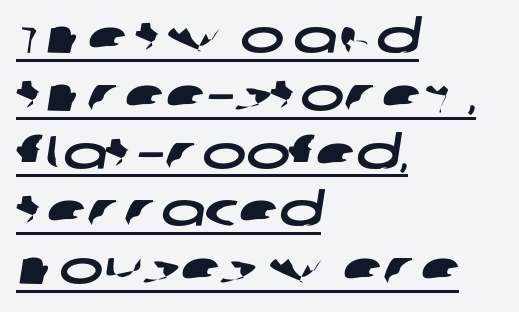
Q: Is the typeface a serif or a sans-serif typeface? A: Sans-serif.
Q: Is the text underlined? A: Yes.
Q: How is the paragraph aligned? A: Left-aligned.
Q: Is the spacing between letters normal or unusually wide? A: Normal.
Q: Width (condensed, normal, or wide)? A: Wide.
Q: Stroke contrast? A: Low.
Q: x-height? A: Large.
Q: Monospaced? A: No.
